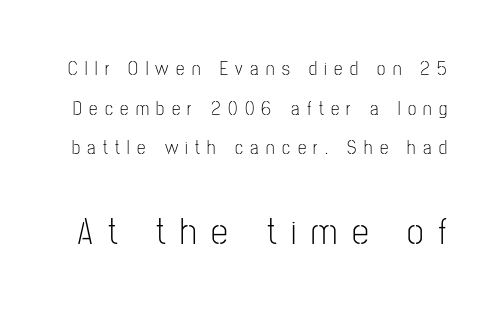
The image shows 38 px light, condensed sans-serif type, upright; set loose line spacing (2.09x), unusually wide letter spacing (+0.39 em), not underlined; the second (bottom) block is 2.0x larger; low stroke contrast and a medium x-height.
